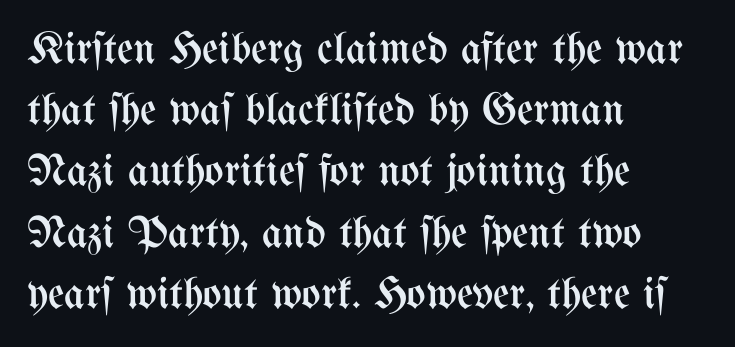
Q: Is the text bold? A: No.
Q: Is the text italic (slanted)? A: No, it is upright.
Q: Is the text underlined? A: No.
Q: How is the paragraph aligned? A: Left-aligned.
Q: Is the spacing between letters normal or unusually wide? A: Normal.
Q: Is the spacing between lines tight, normal or loose? A: Normal.
Q: Width (condensed, normal, or wide)? A: Condensed.
Q: Stroke contrast? A: Medium.
Q: x-height? A: Medium.
Q: Monospaced? A: No.
